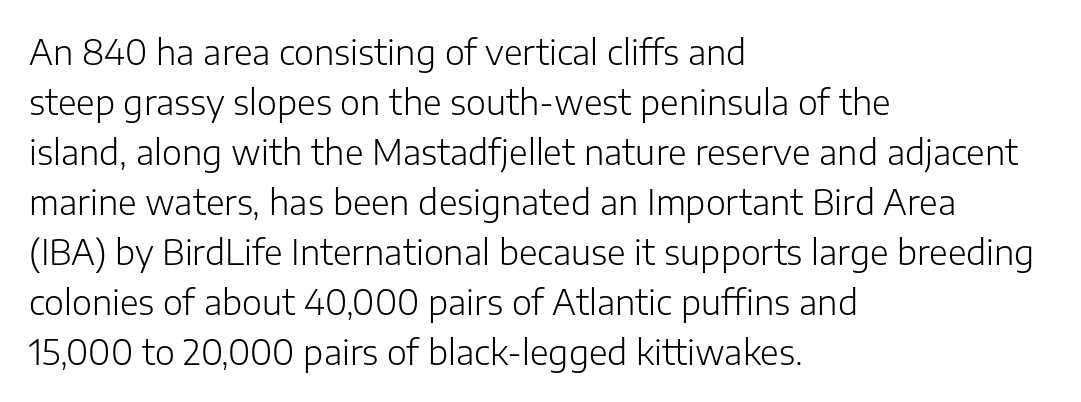
Q: Is the text bold? A: No.
Q: Is the text italic (slanted)? A: No, it is upright.
Q: Is the typeface a serif or a sans-serif typeface? A: Sans-serif.
Q: Is the text underlined? A: No.
Q: How is the paragraph aligned? A: Left-aligned.
Q: Is the spacing between letters normal or unusually wide? A: Normal.
Q: Is the spacing between lines tight, normal or loose? A: Normal.
Q: Width (condensed, normal, or wide)? A: Normal.
Q: Stroke contrast? A: Low.
Q: x-height? A: Medium.
Q: Monospaced? A: No.
